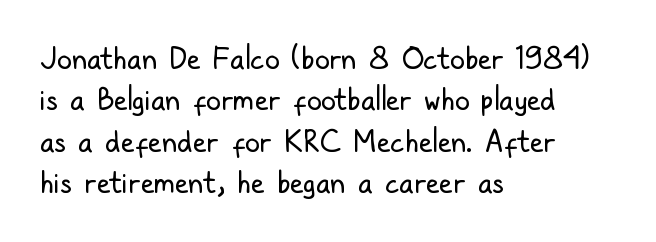
{"serif": "no", "italic": "no", "bold": "no", "weight": "regular", "width": "condensed", "stroke_contrast": "low", "x_height": "medium", "monospaced": "no", "underline": "no", "align": "left", "line_spacing": "normal", "line_spacing_ratio": 1.38, "letter_spacing": "normal", "letter_spacing_em": 0.0, "glyph_px": 30}
